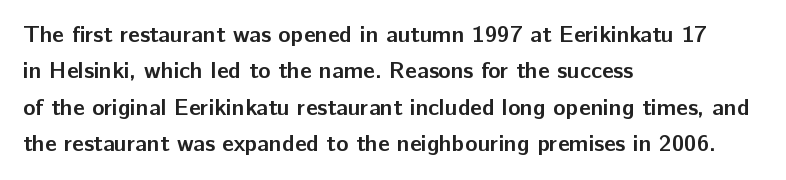
The text block is weighted toward the left margin, trailing off unevenly rightward. These lines carry a lot of weight — the face is fully bold. The letters stand upright; this is a roman face. Each row of text sits above clean, open space. This rendering leaves character spacing at its baseline value.
